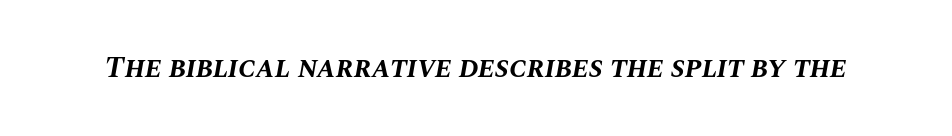
Q: Is the text bold? A: Yes.
Q: Is the text italic (slanted)? A: Yes, it leans right by about 10 degrees.
Q: Is the text underlined? A: No.
Q: Is the spacing between letters normal or unusually wide? A: Normal.
Q: Width (condensed, normal, or wide)? A: Normal.
Q: Stroke contrast? A: Medium.
Q: x-height? A: Large.
Q: Monospaced? A: No.
